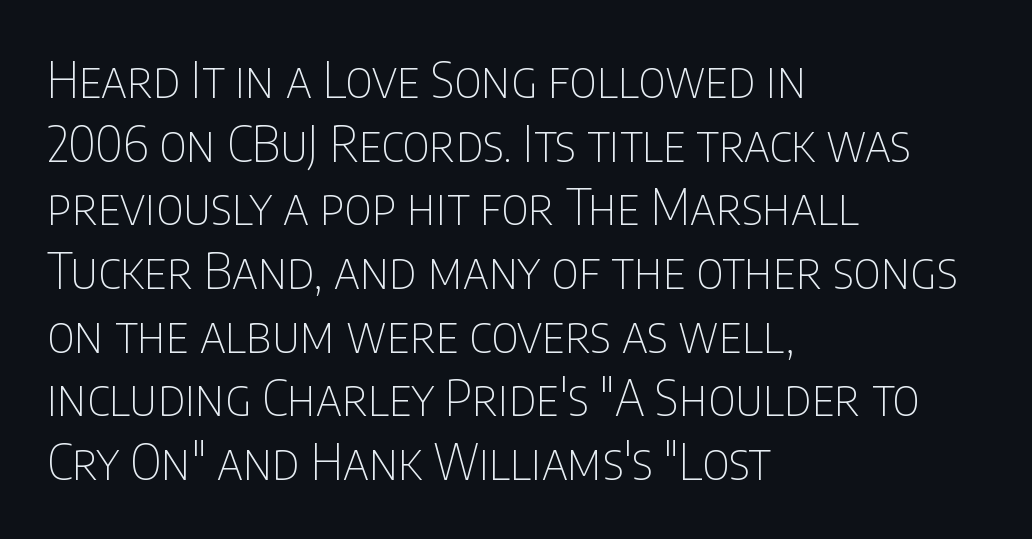
Q: Is the text bold? A: No.
Q: Is the text italic (slanted)? A: No, it is upright.
Q: Is the typeface a serif or a sans-serif typeface? A: Sans-serif.
Q: Is the text underlined? A: No.
Q: How is the paragraph aligned? A: Left-aligned.
Q: Is the spacing between letters normal or unusually wide? A: Normal.
Q: Is the spacing between lines tight, normal or loose? A: Normal.
Q: Width (condensed, normal, or wide)? A: Condensed.
Q: Stroke contrast? A: Low.
Q: x-height? A: Large.
Q: Monospaced? A: No.
